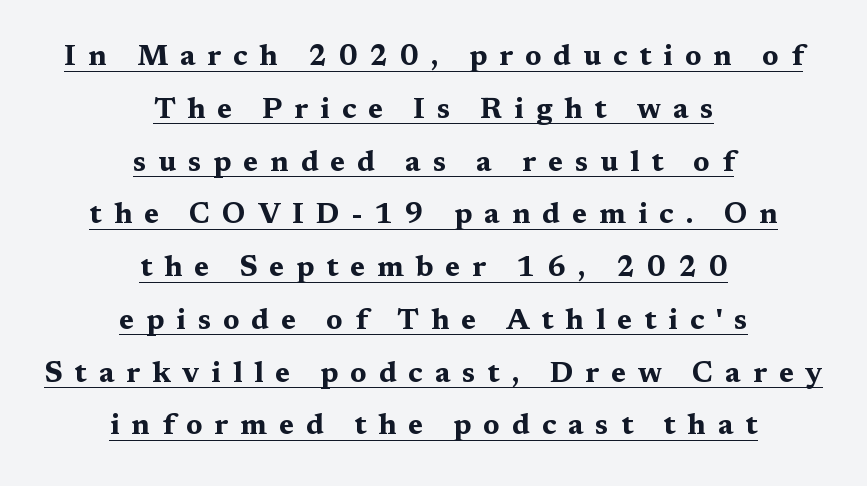
{"serif": "yes", "italic": "no", "bold": "yes", "weight": "bold", "width": "wide", "stroke_contrast": "medium", "x_height": "medium", "monospaced": "no", "underline": "yes", "align": "center", "line_spacing_ratio": 1.82, "letter_spacing": "wide", "letter_spacing_em": 0.41, "glyph_px": 29}
